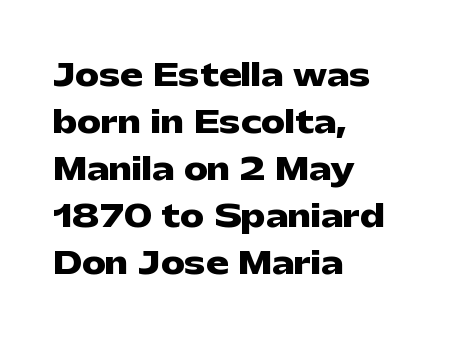
Glyph-to-glyph distance matches everyday printed text. This rendering employs a face without finishing strokes, i.e., a sans-serif. Plenty of ink on the page — the face is bold. Is there any slant? The stems are plumb. Honestly, there is no underline to notice here at all. A classic flush-left, rag-right setting is used for this passage.
